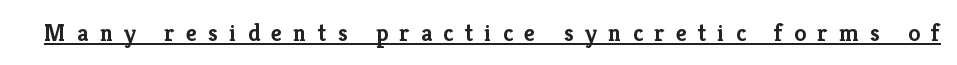
{"italic": "no", "bold": "yes", "underline": "yes", "letter_spacing": "wide", "letter_spacing_em": 0.47, "glyph_px": 24}
